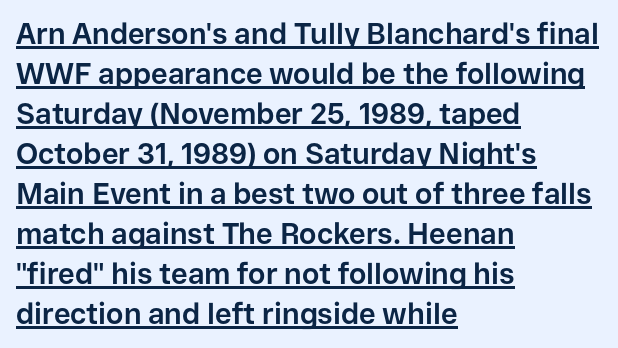
Rendered with straight, roman letterforms. A full-strength bold gives these letters their thick strokes. The face used here is proportionally spaced, like ordinary book or web type. A normal amount of white space separates one row of letters from the next. Descenders here cross a horizontal rule under the line.
